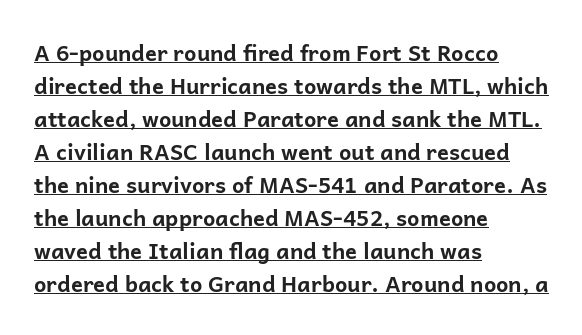
Q: Is the text bold? A: Yes.
Q: Is the text italic (slanted)? A: No, it is upright.
Q: Is the text underlined? A: Yes.
Q: How is the paragraph aligned? A: Left-aligned.
Q: Is the spacing between letters normal or unusually wide? A: Normal.
Q: Is the spacing between lines tight, normal or loose? A: Normal.
